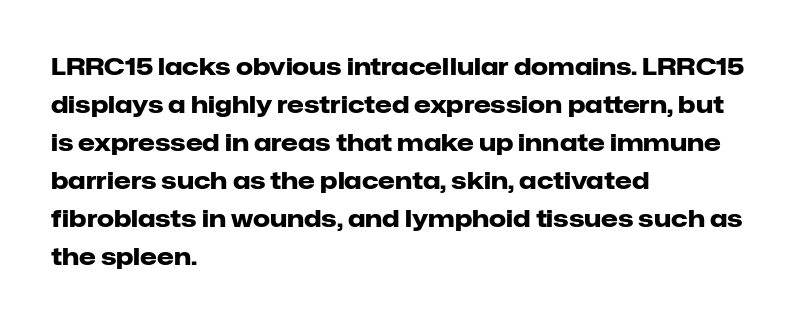
The space between consecutive lines is moderate. Alignment: flush left. The passage shown is not underscored anywhere. The type is set solid horizontally, with unmodified tracking. The characters look thick and weighty, a clear bold. Unlike italic type, these characters show no tilt at all.
